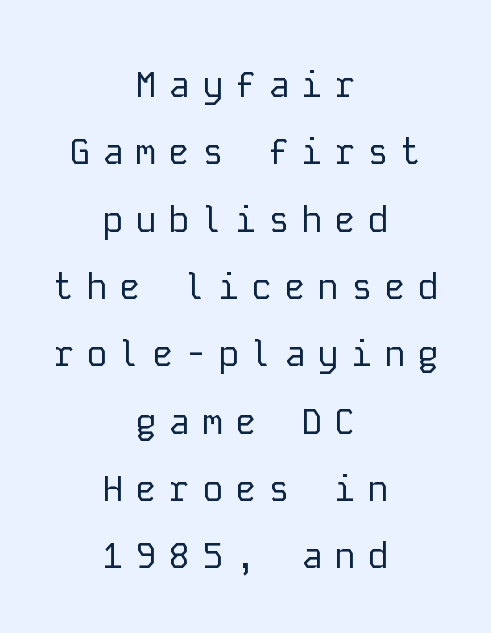
Q: Is the text bold? A: No.
Q: Is the text italic (slanted)? A: No, it is upright.
Q: Is the typeface a serif or a sans-serif typeface? A: Sans-serif.
Q: Is the text underlined? A: No.
Q: How is the paragraph aligned? A: Centered.
Q: Is the spacing between letters normal or unusually wide? A: Unusually wide.
Q: Width (condensed, normal, or wide)? A: Normal.
Q: Stroke contrast? A: Low.
Q: x-height? A: Medium.
Q: Monospaced? A: Yes.
